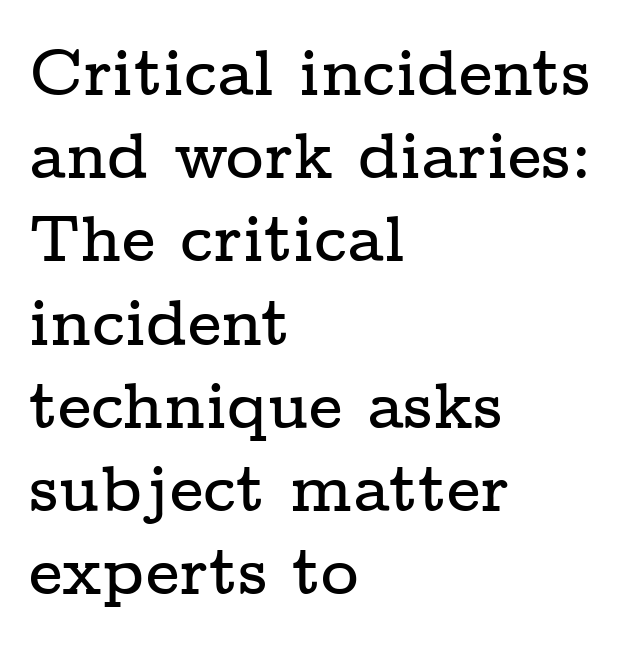
{"serif": "yes", "italic": "no", "width": "wide", "stroke_contrast": "low", "x_height": "medium", "monospaced": "no", "underline": "no", "align": "left", "line_spacing": "normal", "line_spacing_ratio": 1.28, "letter_spacing": "normal", "letter_spacing_em": 0.0, "glyph_px": 65}
